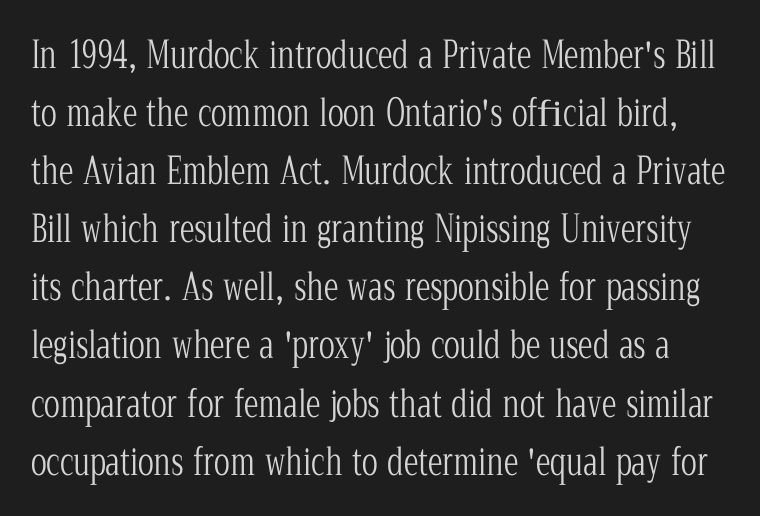
To sum up the face: it has serifs. No extra tracking has been applied to these lines. Descenders are the only things crossing below the line. The lines sit at an ordinary, default distance from one another. Rendered with straight, roman letterforms. The typeface has the unassuming heft of standard copy or less.
